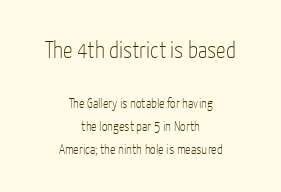
{"italic": "no", "bold": "no", "underline": "no", "align": "center", "line_spacing": "normal", "line_spacing_ratio": 1.65, "letter_spacing": "normal", "letter_spacing_em": 0.0, "larger_block": "first", "size_ratio": 1.71, "glyph_px": 24}
